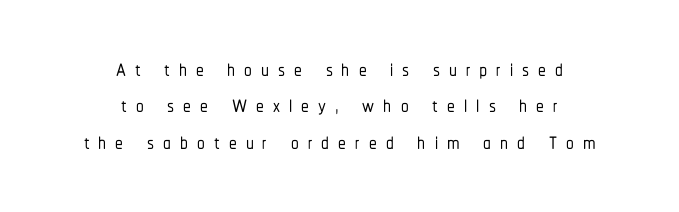
A bare baseline throughout the passage. Does the copy run flush right? No — it is centered line by line. Rendered with straight, roman letterforms. The gaps between neighbouring characters are conspicuously large.
